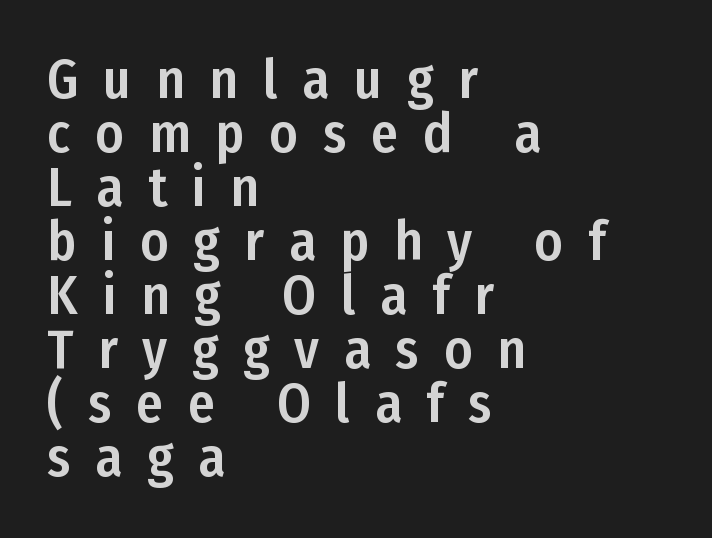
{"serif": "no", "italic": "no", "width": "condensed", "stroke_contrast": "low", "x_height": "medium", "monospaced": "no", "underline": "no", "align": "left", "line_spacing": "tight", "line_spacing_ratio": 1.0, "letter_spacing": "wide", "letter_spacing_em": 0.46, "glyph_px": 54}
